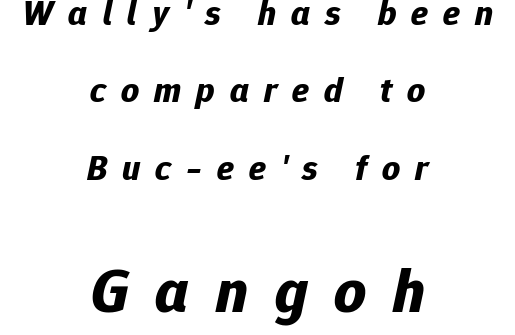
{"italic": "yes", "lean": "right", "slant_degrees": 12, "bold": "yes", "weight": "bold", "width": "normal", "stroke_contrast": "low", "x_height": "medium", "monospaced": "no", "underline": "no", "align": "center", "line_spacing": "loose", "line_spacing_ratio": 2.21, "letter_spacing": "wide", "letter_spacing_em": 0.43, "larger_block": "second", "size_ratio": 1.77, "glyph_px": 62}
